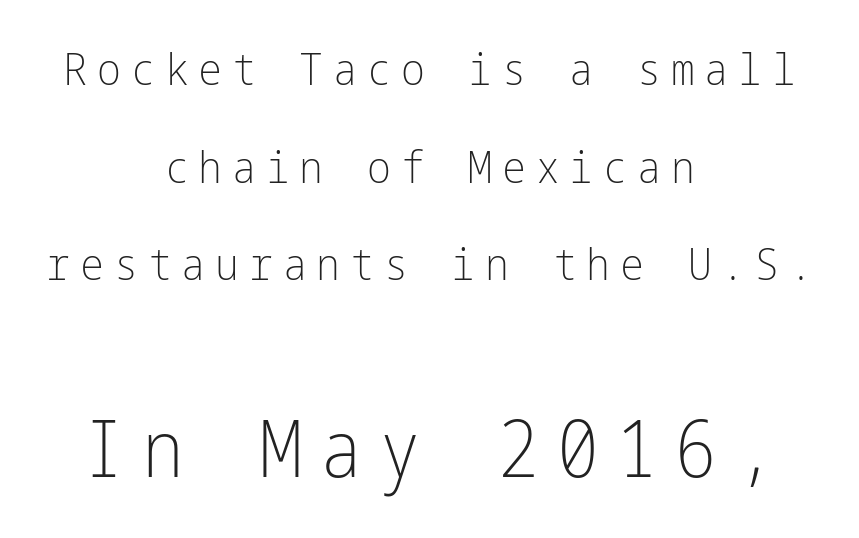
Q: Is the text bold? A: No.
Q: Is the text italic (slanted)? A: No, it is upright.
Q: Is the typeface a serif or a sans-serif typeface? A: Sans-serif.
Q: Is the text underlined? A: No.
Q: How is the paragraph aligned? A: Centered.
Q: Is the spacing between letters normal or unusually wide? A: Unusually wide.
Q: Is the spacing between lines tight, normal or loose? A: Loose.
Q: Which block of text is set in a larger size, the first (top) or the second (bottom)? A: The second (bottom) one.
Q: Width (condensed, normal, or wide)? A: Condensed.
Q: Stroke contrast? A: Low.
Q: x-height? A: Medium.
